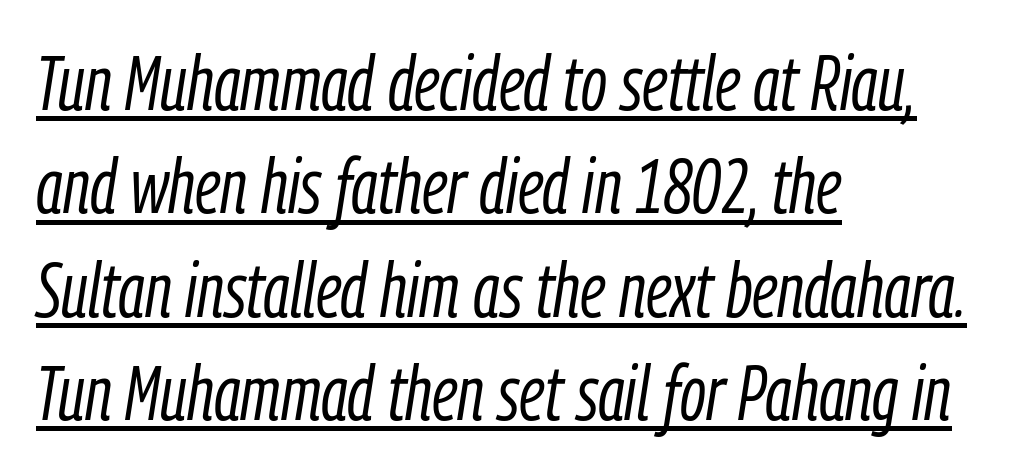
The image shows 76 px light, condensed type, italic (leaning right); set left-aligned, normal line spacing (1.36x), normal letter spacing, underlined; low stroke contrast and a medium x-height.
